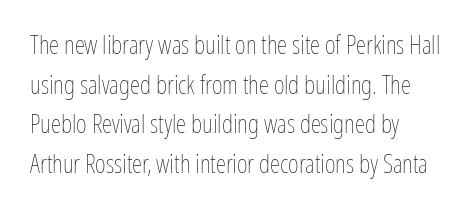
Q: Is the text bold? A: No.
Q: Is the text italic (slanted)? A: No, it is upright.
Q: Is the text underlined? A: No.
Q: How is the paragraph aligned? A: Left-aligned.
Q: Is the spacing between letters normal or unusually wide? A: Normal.
Q: Is the spacing between lines tight, normal or loose? A: Normal.
